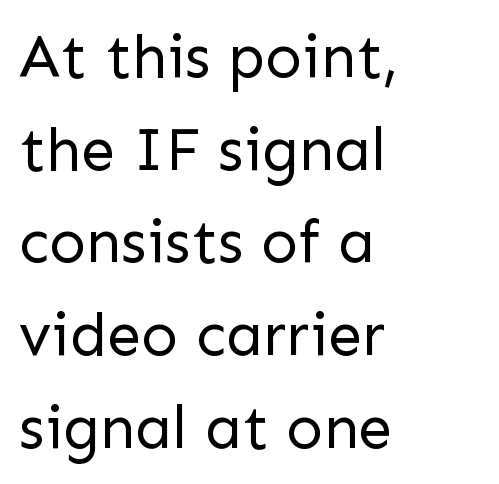
Q: Is the text bold? A: No.
Q: Is the text italic (slanted)? A: No, it is upright.
Q: Is the typeface a serif or a sans-serif typeface? A: Sans-serif.
Q: Is the text underlined? A: No.
Q: How is the paragraph aligned? A: Left-aligned.
Q: Is the spacing between letters normal or unusually wide? A: Normal.
Q: Is the spacing between lines tight, normal or loose? A: Normal.
Q: Width (condensed, normal, or wide)? A: Normal.
Q: Stroke contrast? A: Low.
Q: x-height? A: Medium.
Q: Monospaced? A: No.
